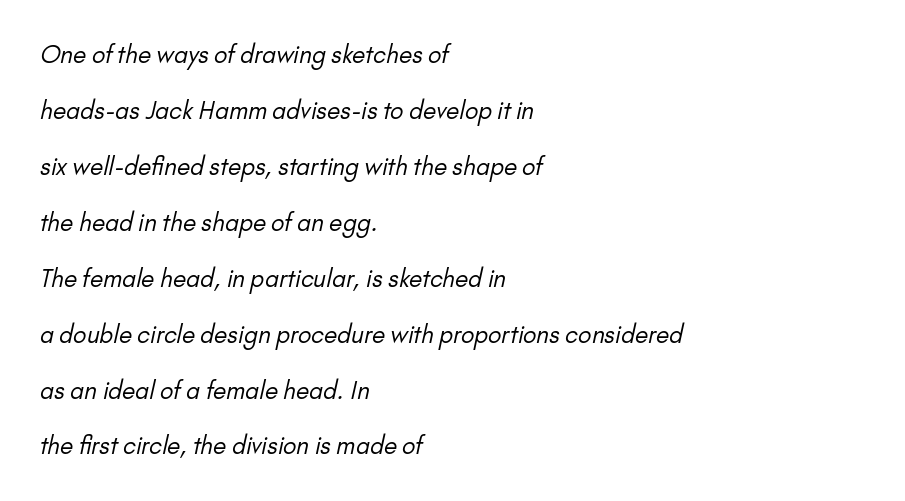
The image shows 24 px text type; set left-aligned, loose line spacing (2.33x), normal letter spacing, not underlined.
